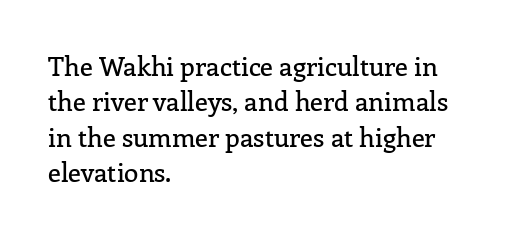
The image shows 26 px text type, upright; set left-aligned, normal line spacing (1.36x), normal letter spacing, not underlined.
